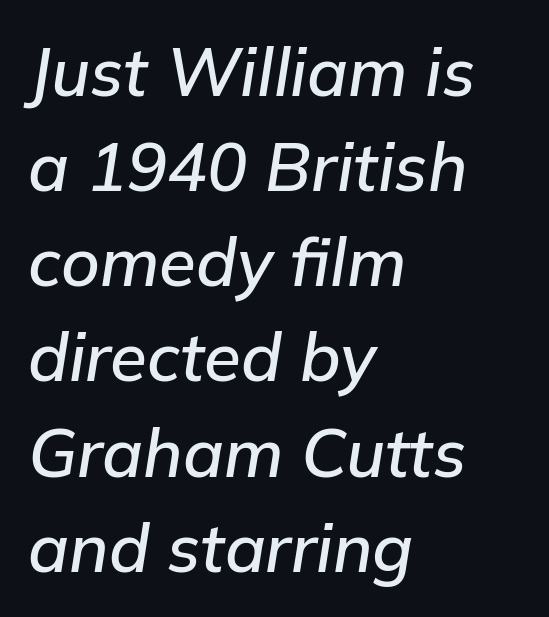
Q: Is the text italic (slanted)? A: Yes, it leans right by about 9 degrees.
Q: Is the text underlined? A: No.
Q: How is the paragraph aligned? A: Left-aligned.
Q: Is the spacing between letters normal or unusually wide? A: Normal.
Q: Is the spacing between lines tight, normal or loose? A: Normal.
Q: Width (condensed, normal, or wide)? A: Normal.
Q: Stroke contrast? A: Low.
Q: x-height? A: Medium.
Q: Monospaced? A: No.
